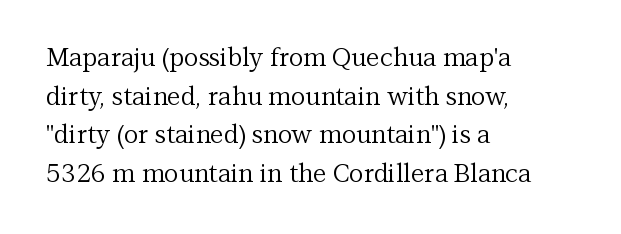
Q: Is the text bold? A: No.
Q: Is the text italic (slanted)? A: No, it is upright.
Q: Is the text underlined? A: No.
Q: How is the paragraph aligned? A: Left-aligned.
Q: Is the spacing between letters normal or unusually wide? A: Normal.
Q: Is the spacing between lines tight, normal or loose? A: Normal.
